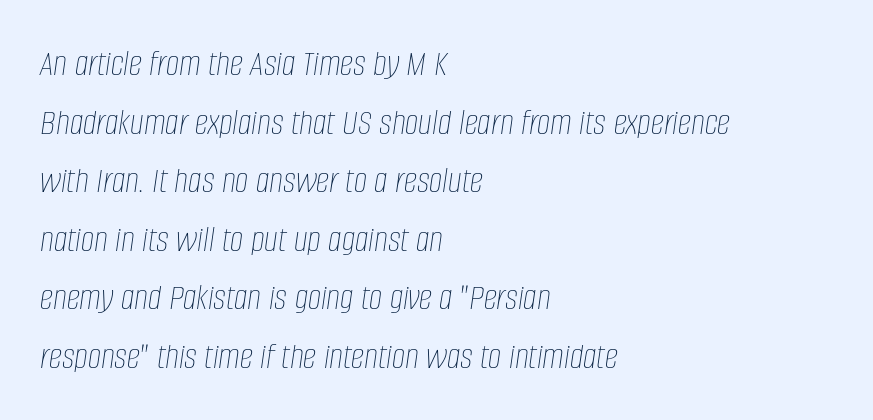
Q: Is the text bold? A: No.
Q: Is the text italic (slanted)? A: Yes, it leans right by about 8 degrees.
Q: Is the text underlined? A: No.
Q: How is the paragraph aligned? A: Left-aligned.
Q: Is the spacing between letters normal or unusually wide? A: Normal.
Q: Is the spacing between lines tight, normal or loose? A: Normal.
Q: Width (condensed, normal, or wide)? A: Condensed.
Q: Stroke contrast? A: Low.
Q: x-height? A: Large.
Q: Monospaced? A: No.
